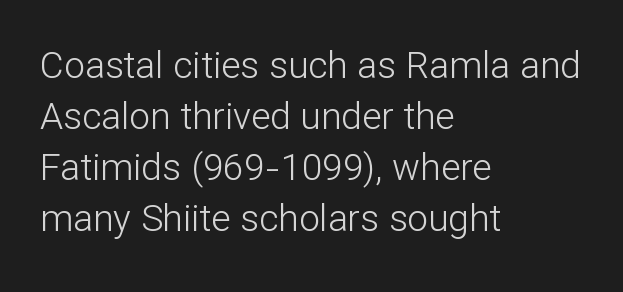
Posture: straight, roman, zero tilt. The face looks like a standard text weight, possibly lighter. Do the characters align in a grid? No, the font is proportional. Just letters on the line, the space beneath them empty. This sample keeps an unexceptional amount of space between lines.
